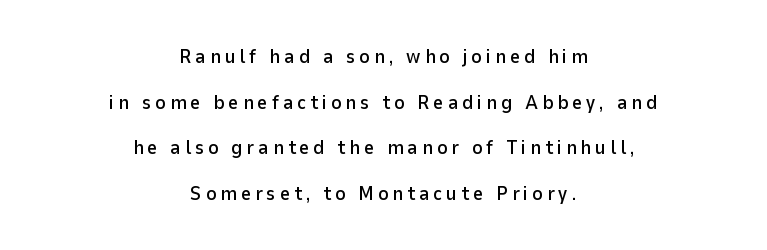
This rendering uses center alignment, leaving both contours irregular but symmetric. Beneath every word, the page is bare. Ordinary non-slanted type is in use. A great deal of white space separates one row of letters from the next.
